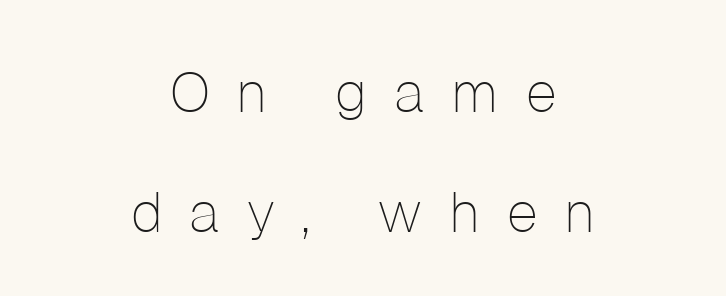
Q: Is the text bold? A: No.
Q: Is the text italic (slanted)? A: No, it is upright.
Q: Is the typeface a serif or a sans-serif typeface? A: Sans-serif.
Q: Is the text underlined? A: No.
Q: How is the paragraph aligned? A: Centered.
Q: Is the spacing between letters normal or unusually wide? A: Unusually wide.
Q: Is the spacing between lines tight, normal or loose? A: Loose.
Q: Width (condensed, normal, or wide)? A: Normal.
Q: Stroke contrast? A: Low.
Q: x-height? A: Medium.
Q: Monospaced? A: No.
